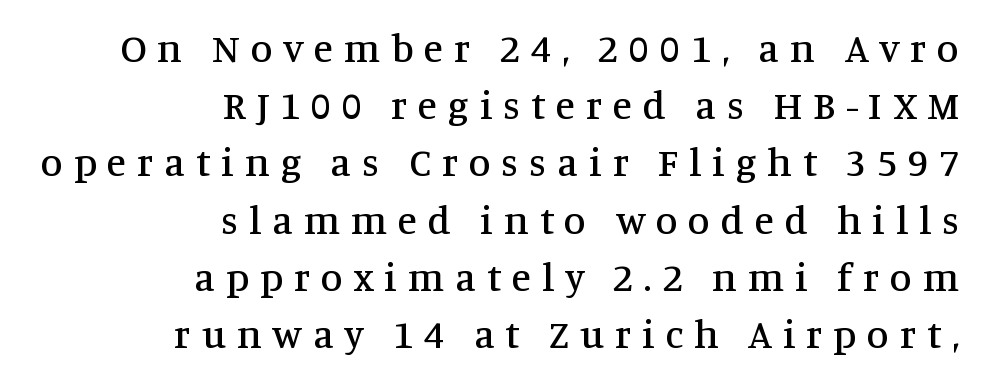
The image shows 40 px serif type, upright; set right-aligned, normal line spacing (1.43x), unusually wide letter spacing (+0.27 em), not underlined; medium stroke contrast and a large x-height.
